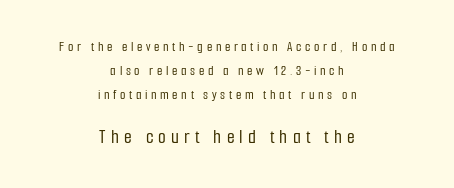
The image shows 20 px text type, upright; set centered, normal line spacing (1.7x), unusually wide letter spacing (+0.26 em), not underlined; the second (bottom) block is 1.43x larger.
